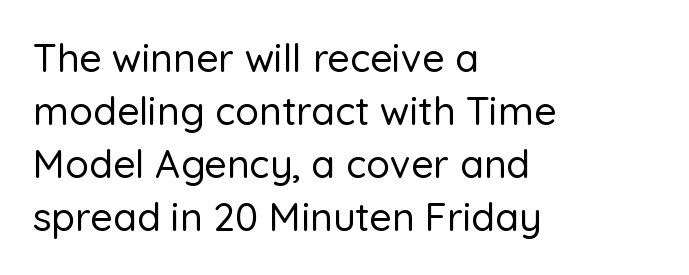
Q: Is the text italic (slanted)? A: No, it is upright.
Q: Is the typeface a serif or a sans-serif typeface? A: Sans-serif.
Q: Is the text underlined? A: No.
Q: How is the paragraph aligned? A: Left-aligned.
Q: Is the spacing between letters normal or unusually wide? A: Normal.
Q: Is the spacing between lines tight, normal or loose? A: Normal.
Q: Width (condensed, normal, or wide)? A: Normal.
Q: Stroke contrast? A: Low.
Q: x-height? A: Medium.
Q: Monospaced? A: No.
